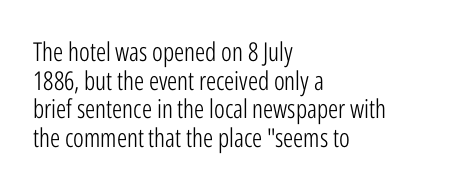
The image shows 26 px text type, upright; set left-aligned, tight line spacing (1.1x), normal letter spacing, not underlined.
